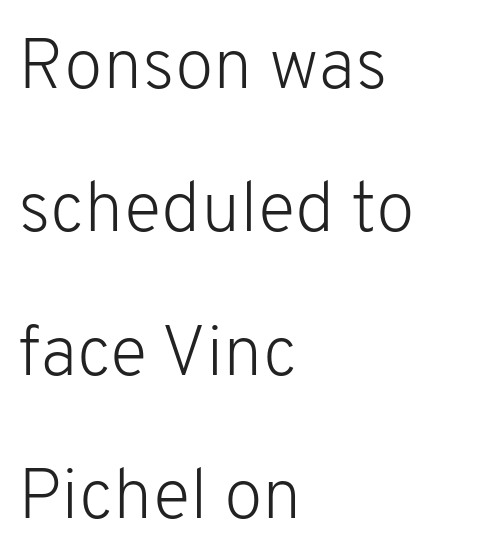
Q: Is the text bold? A: No.
Q: Is the text italic (slanted)? A: No, it is upright.
Q: Is the typeface a serif or a sans-serif typeface? A: Sans-serif.
Q: Is the text underlined? A: No.
Q: How is the paragraph aligned? A: Left-aligned.
Q: Is the spacing between letters normal or unusually wide? A: Normal.
Q: Is the spacing between lines tight, normal or loose? A: Loose.
Q: Width (condensed, normal, or wide)? A: Normal.
Q: Stroke contrast? A: Low.
Q: x-height? A: Medium.
Q: Monospaced? A: No.
